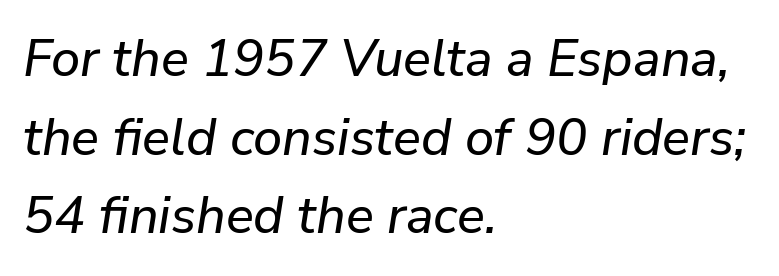
Does the lettering tilt? It does — this is italic. The passage shown has conventional tracking throughout. The leading is moderate, giving the passage an even texture. Varying glyph widths throughout — classic text-font behaviour.
